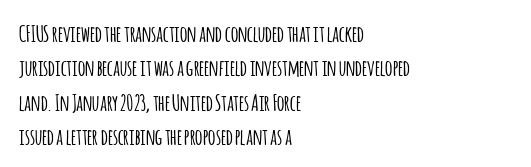
The image shows 23 px text type, upright; set left-aligned, normal line spacing (1.5x), normal letter spacing, not underlined.
